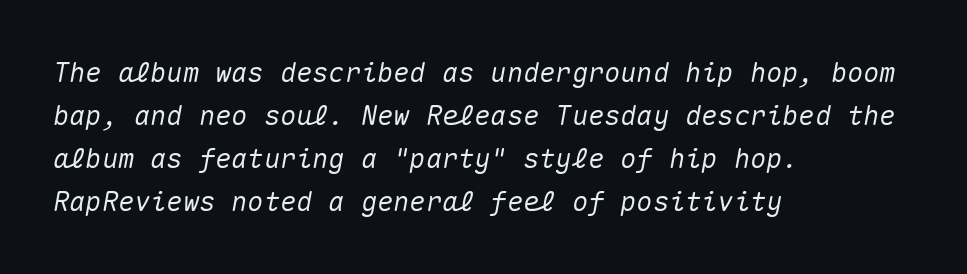
{"italic": "yes", "lean": "right", "slant_degrees": 10, "underline": "no", "align": "left", "line_spacing": "normal", "line_spacing_ratio": 1.59, "letter_spacing": "normal", "letter_spacing_em": 0.0, "glyph_px": 27}
